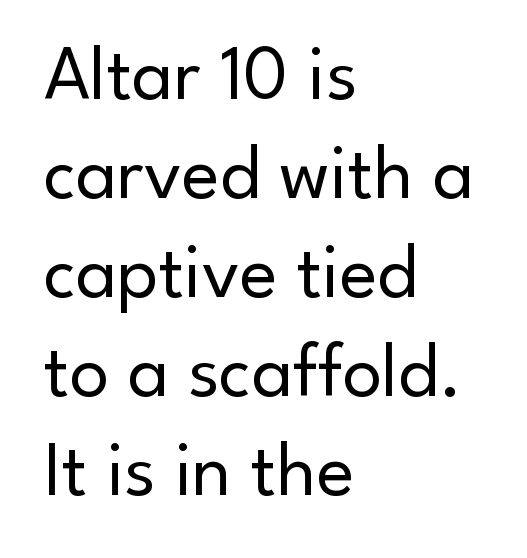
Does the type have serifs? No, each stem ends abruptly. Counters stay open thanks to moderate or lighter strokes. The face used here is proportionally spaced, like ordinary book or web type. Horizontally, the lines are justified to the leading edge only. The space between consecutive lines is moderate.
